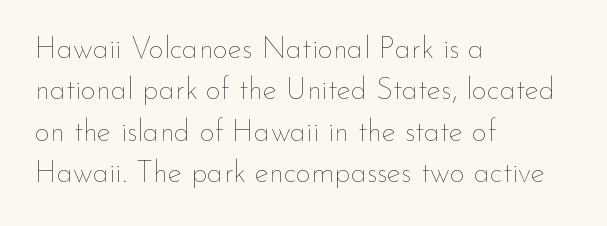
Q: Is the text bold? A: No.
Q: Is the text italic (slanted)? A: No, it is upright.
Q: Is the text underlined? A: No.
Q: How is the paragraph aligned? A: Left-aligned.
Q: Is the spacing between letters normal or unusually wide? A: Normal.
Q: Is the spacing between lines tight, normal or loose? A: Normal.
Q: Width (condensed, normal, or wide)? A: Normal.
Q: Stroke contrast? A: Low.
Q: x-height? A: Small.
Q: Monospaced? A: No.
